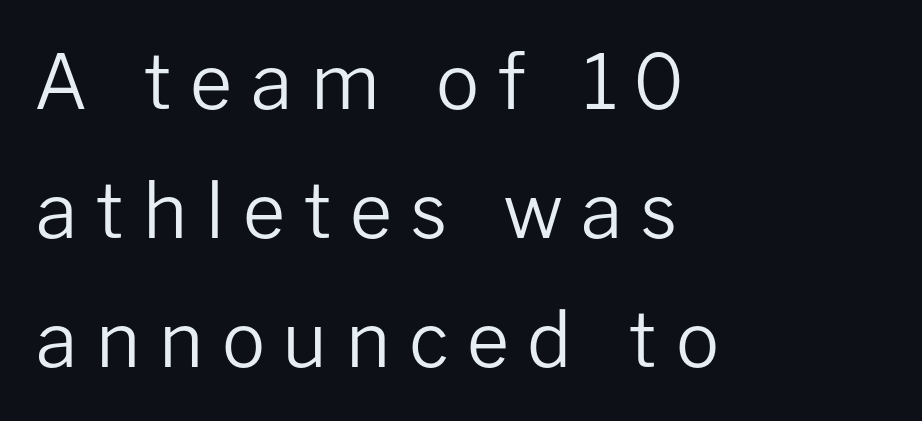
The space directly below the letters is spotless. Baseline-to-baseline distance is the conventional proportion of letter height. Between one letter and the next there's a generous, obvious gap. Look at the bottom of the vertical strokes: they stop flat, with no serifs.
